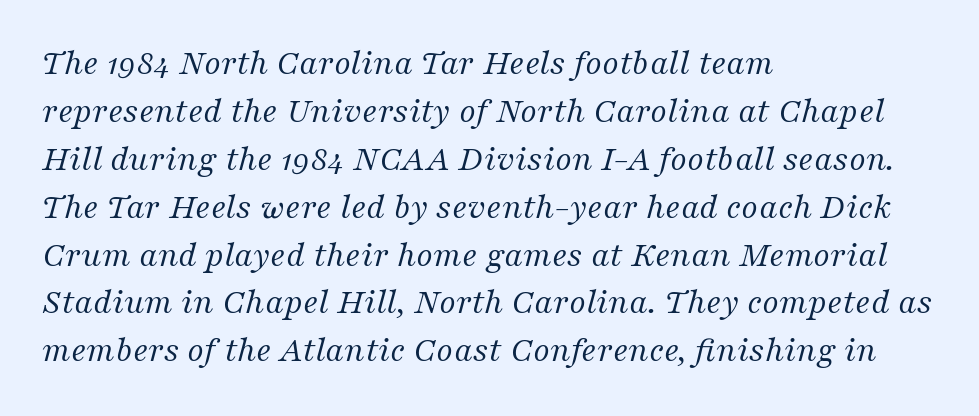
The image shows 36 px regular-weight serif type, italic (leaning right); set left-aligned, normal line spacing (1.33x), normal letter spacing, not underlined; medium stroke contrast and a medium x-height.
